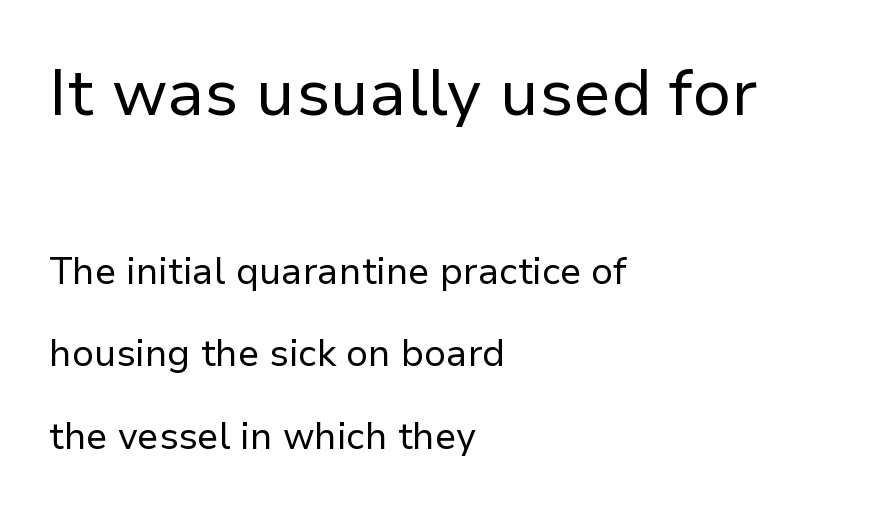
{"serif": "no", "italic": "no", "bold": "no", "weight": "regular", "width": "normal", "stroke_contrast": "low", "x_height": "medium", "monospaced": "no", "underline": "no", "align": "left", "line_spacing": "loose", "line_spacing_ratio": 2.23, "letter_spacing": "normal", "letter_spacing_em": 0.0, "larger_block": "first", "size_ratio": 1.76, "glyph_px": 65}
